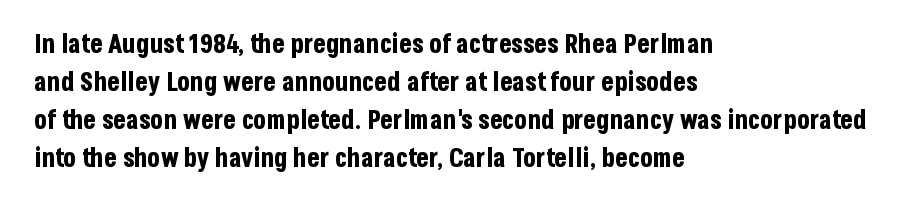
Horizontal alignment here is leftward, the default for most running prose. Nothing unusual about the tracking: characters are spaced as the font intends. Students, observe: this is what conventionally led text looks like. Does the lettering tilt? It doesn't — this is upright.
